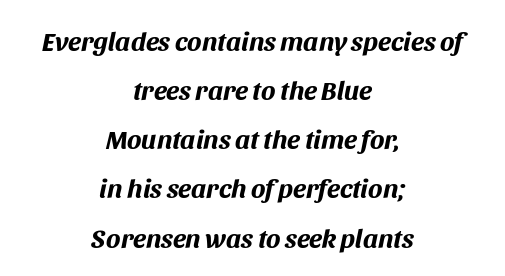
Q: Is the text bold? A: Yes.
Q: Is the text italic (slanted)? A: Yes, it leans right by about 11 degrees.
Q: Is the text underlined? A: No.
Q: How is the paragraph aligned? A: Centered.
Q: Is the spacing between letters normal or unusually wide? A: Normal.
